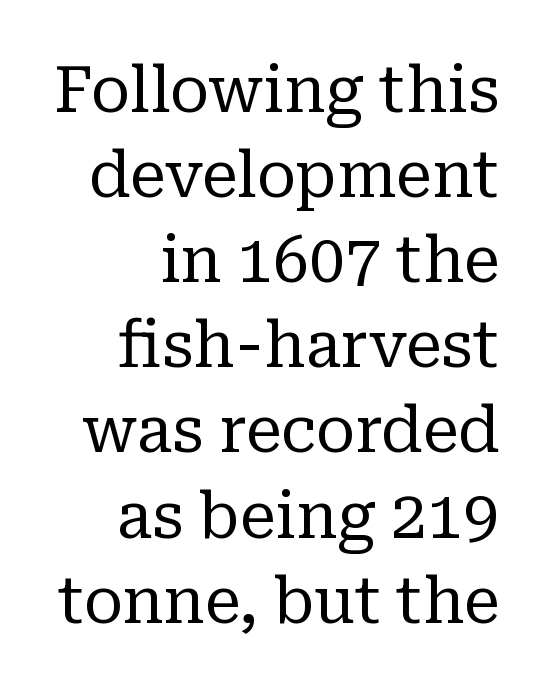
The image shows 64 px regular-weight serif type, upright; set normal line spacing (1.33x), normal letter spacing, not underlined; low stroke contrast and a medium x-height.
